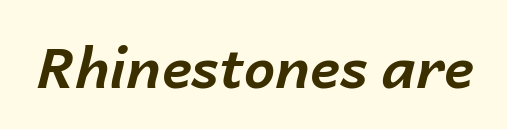
The image shows 56 px bold type, italic (leaning right); set normal letter spacing, not underlined; low stroke contrast and a medium x-height.
